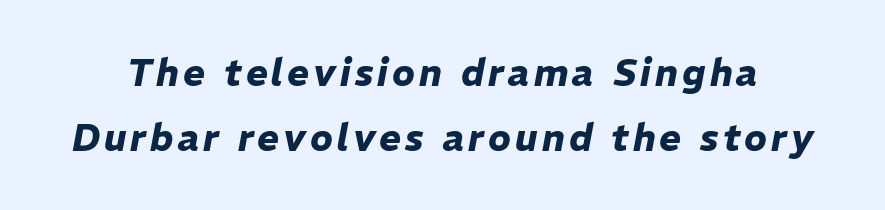
The image shows 37 px heavy type, italic (leaning right); set line spacing 1.75x, not underlined; low stroke contrast and a medium x-height.
